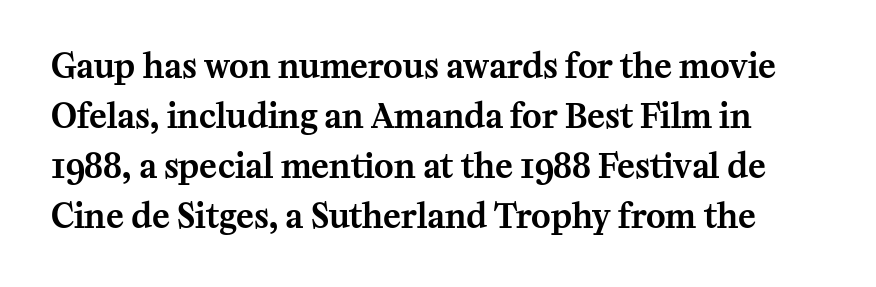
Q: Is the text italic (slanted)? A: No, it is upright.
Q: Is the typeface a serif or a sans-serif typeface? A: Serif.
Q: Is the text underlined? A: No.
Q: Is the spacing between letters normal or unusually wide? A: Normal.
Q: Is the spacing between lines tight, normal or loose? A: Normal.
Q: Width (condensed, normal, or wide)? A: Normal.
Q: Stroke contrast? A: Medium.
Q: x-height? A: Medium.
Q: Monospaced? A: No.
